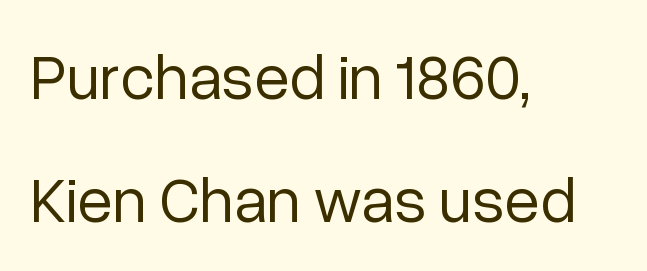
Q: Is the text bold? A: No.
Q: Is the text italic (slanted)? A: No, it is upright.
Q: Is the typeface a serif or a sans-serif typeface? A: Sans-serif.
Q: Is the text underlined? A: No.
Q: How is the paragraph aligned? A: Left-aligned.
Q: Is the spacing between letters normal or unusually wide? A: Normal.
Q: Is the spacing between lines tight, normal or loose? A: Loose.
Q: Width (condensed, normal, or wide)? A: Normal.
Q: Stroke contrast? A: Low.
Q: x-height? A: Medium.
Q: Monospaced? A: No.
